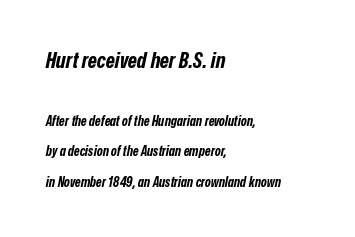
{"italic": "yes", "lean": "right", "slant_degrees": 12, "bold": "yes", "underline": "no", "align": "left", "line_spacing": "loose", "line_spacing_ratio": 2.18, "letter_spacing": "normal", "letter_spacing_em": 0.0, "larger_block": "first", "size_ratio": 1.57, "glyph_px": 22}
